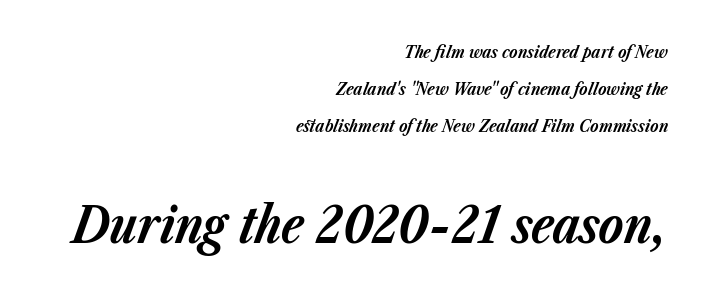
{"italic": "yes", "lean": "right", "slant_degrees": 23, "bold": "yes", "weight": "bold", "width": "normal", "stroke_contrast": "low", "x_height": "medium", "monospaced": "no", "underline": "no", "align": "right", "line_spacing": "loose", "line_spacing_ratio": 2.19, "letter_spacing": "normal", "letter_spacing_em": 0.0, "larger_block": "second", "size_ratio": 3.0, "glyph_px": 51}
